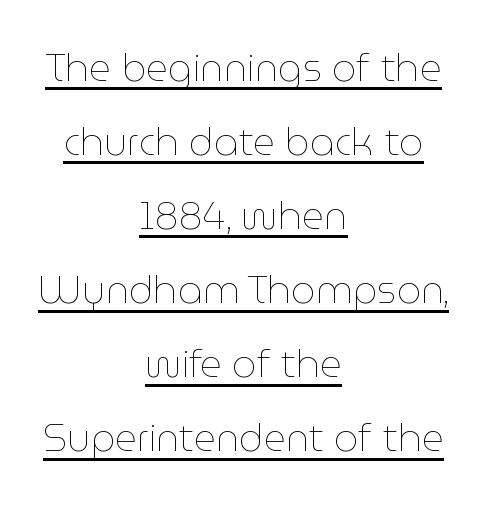
{"italic": "no", "bold": "no", "weight": "thin", "width": "normal", "stroke_contrast": "low", "x_height": "medium", "monospaced": "no", "underline": "yes", "align": "center", "line_spacing": "loose", "line_spacing_ratio": 1.95, "letter_spacing": "normal", "letter_spacing_em": 0.0, "glyph_px": 38}
